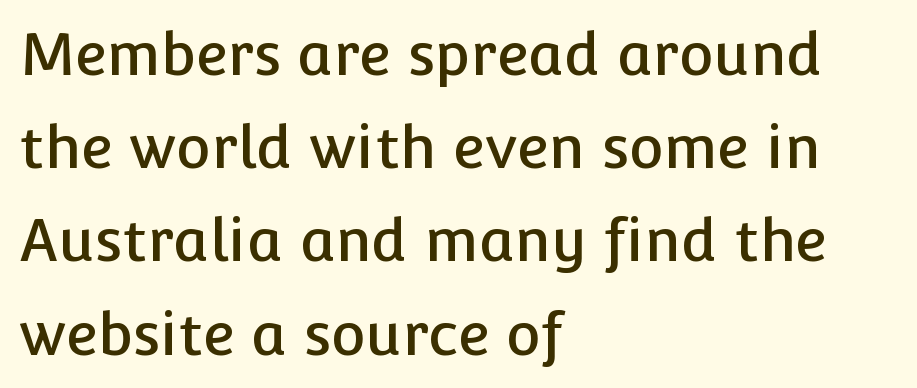
Q: Is the text italic (slanted)? A: No, it is upright.
Q: Is the typeface a serif or a sans-serif typeface? A: Sans-serif.
Q: Is the text underlined? A: No.
Q: How is the paragraph aligned? A: Left-aligned.
Q: Is the spacing between letters normal or unusually wide? A: Normal.
Q: Is the spacing between lines tight, normal or loose? A: Normal.
Q: Width (condensed, normal, or wide)? A: Normal.
Q: Stroke contrast? A: Low.
Q: x-height? A: Medium.
Q: Monospaced? A: No.
